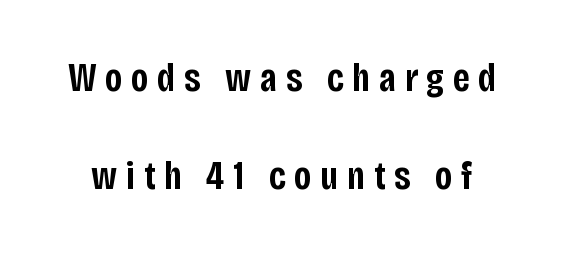
Q: Is the text bold? A: Semi-bold.
Q: Is the text italic (slanted)? A: No, it is upright.
Q: Is the typeface a serif or a sans-serif typeface? A: Sans-serif.
Q: Is the text underlined? A: No.
Q: Is the spacing between letters normal or unusually wide? A: Unusually wide.
Q: Is the spacing between lines tight, normal or loose? A: Loose.
Q: Width (condensed, normal, or wide)? A: Condensed.
Q: Stroke contrast? A: Low.
Q: x-height? A: Large.
Q: Monospaced? A: No.
